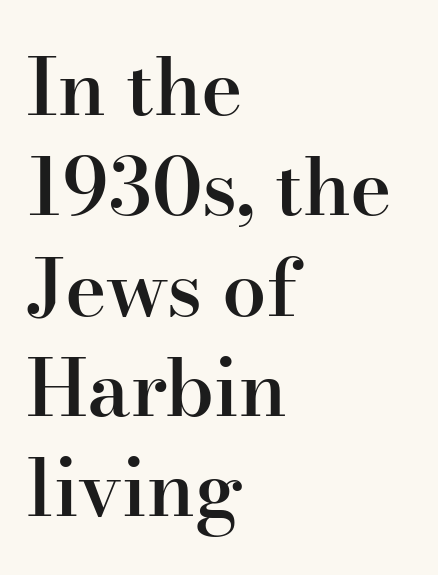
The image shows 79 px semibold serif type, upright; set left-aligned, normal line spacing (1.27x), normal letter spacing, not underlined; high stroke contrast and a small x-height.
